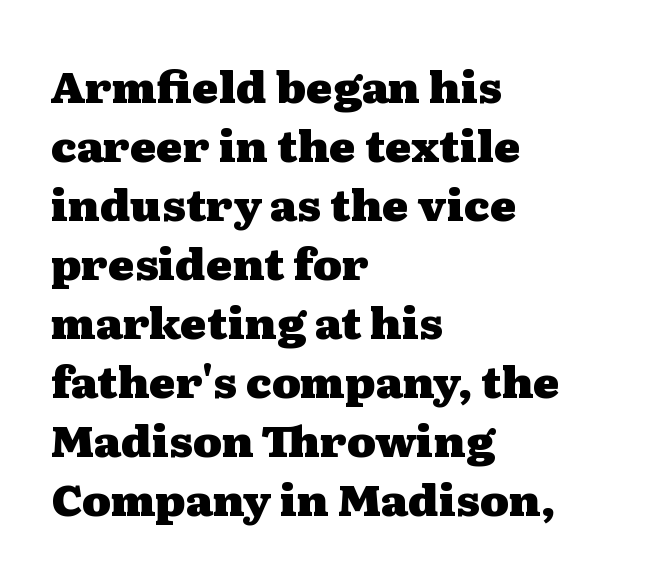
Q: Is the text bold? A: Yes.
Q: Is the text italic (slanted)? A: No, it is upright.
Q: Is the typeface a serif or a sans-serif typeface? A: Serif.
Q: Is the text underlined? A: No.
Q: How is the paragraph aligned? A: Left-aligned.
Q: Is the spacing between letters normal or unusually wide? A: Normal.
Q: Is the spacing between lines tight, normal or loose? A: Normal.
Q: Width (condensed, normal, or wide)? A: Wide.
Q: Stroke contrast? A: Medium.
Q: x-height? A: Medium.
Q: Monospaced? A: No.
